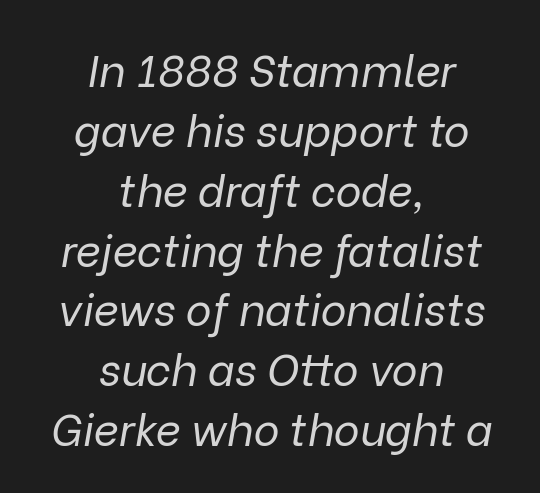
Q: Is the text bold? A: No.
Q: Is the text italic (slanted)? A: Yes, it leans right by about 9 degrees.
Q: Is the text underlined? A: No.
Q: How is the paragraph aligned? A: Centered.
Q: Is the spacing between letters normal or unusually wide? A: Normal.
Q: Is the spacing between lines tight, normal or loose? A: Normal.
Q: Width (condensed, normal, or wide)? A: Normal.
Q: Stroke contrast? A: Low.
Q: x-height? A: Medium.
Q: Monospaced? A: No.
